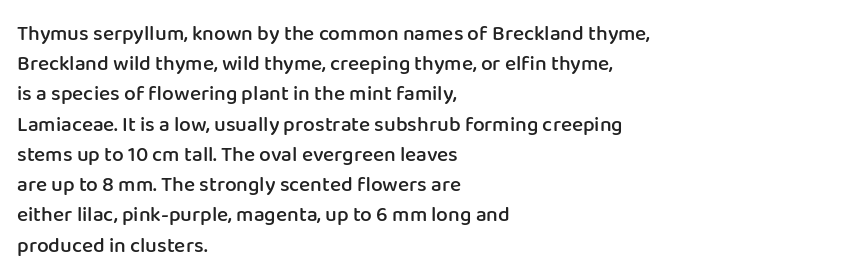
Vertical spacing — default. These lines stack with their left ends in a neat column. A typesetter would mark this as roman, not italic. Only glyphs here, with clear space below each row. What stands out about the letter spacing? Nothing — it is the standard amount.
